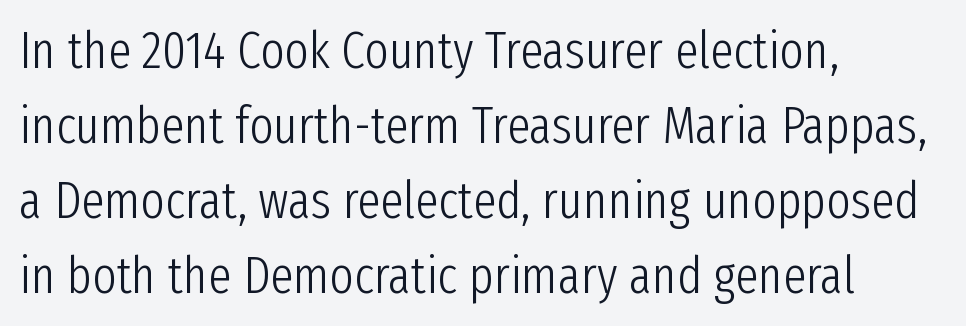
{"serif": "no", "italic": "no", "bold": "no", "weight": "light", "width": "condensed", "stroke_contrast": "low", "x_height": "medium", "monospaced": "no", "underline": "no", "align": "left", "line_spacing": "normal", "line_spacing_ratio": 1.44, "letter_spacing": "normal", "letter_spacing_em": 0.0, "glyph_px": 52}
